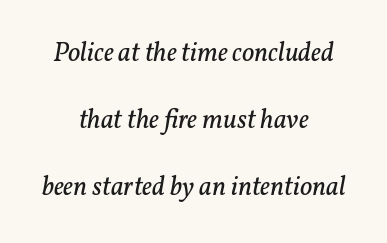
Q: Is the text bold? A: No.
Q: Is the text italic (slanted)? A: Yes, it leans right by about 11 degrees.
Q: Is the text underlined? A: No.
Q: How is the paragraph aligned? A: Centered.
Q: Is the spacing between letters normal or unusually wide? A: Normal.
Q: Is the spacing between lines tight, normal or loose? A: Loose.
